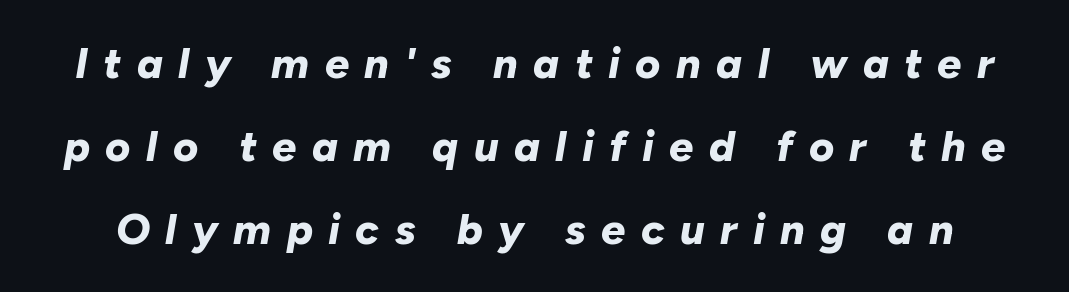
The image shows 43 px bold type, italic (leaning right); set loose line spacing (1.93x), unusually wide letter spacing (+0.36 em), not underlined; low stroke contrast and a medium x-height.
